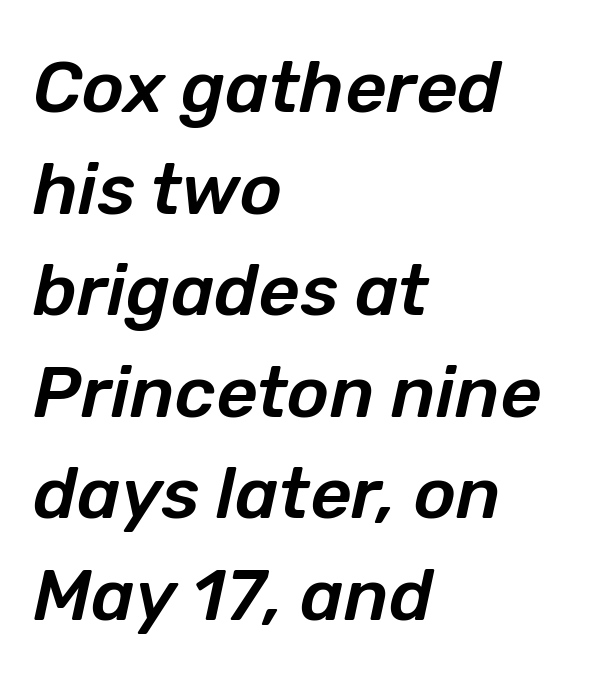
Compared with ordinary roman type, these characters are visibly tilted. In CSS terms this would be text-align: left. This sample keeps an unexceptional amount of space between lines. Just letters on the line, the space beneath them empty.
